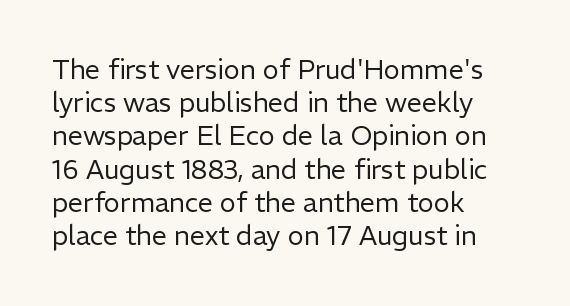
The image shows 27 px text type, upright; set left-aligned, line spacing 1.23x, normal letter spacing, not underlined.
